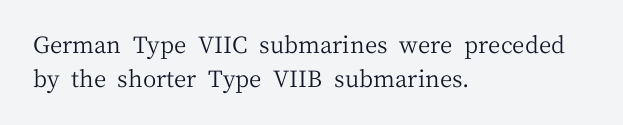
Q: Is the text bold? A: No.
Q: Is the text italic (slanted)? A: No, it is upright.
Q: Is the text underlined? A: No.
Q: How is the paragraph aligned? A: Left-aligned.
Q: Is the spacing between letters normal or unusually wide? A: Normal.
Q: Is the spacing between lines tight, normal or loose? A: Normal.
